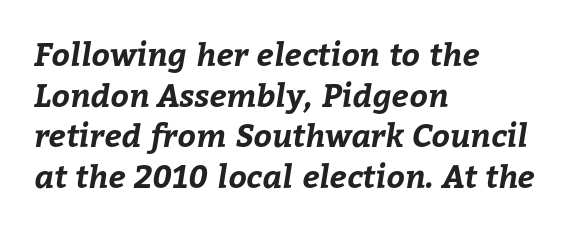
Each glyph is drawn with heavy, bold strokes. Note the varied advance widths — an 'i' is clearly narrower than an 'm'. The letterforms sit shoulder to shoulder at normal distance. Layout note: lines flush left. Underlining? Definitely not there. Quick note: interline space is typical.
